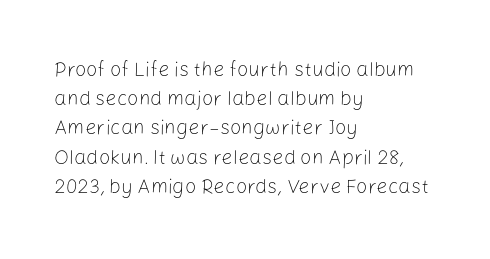
{"italic": "no", "bold": "no", "underline": "no", "align": "left", "line_spacing": "normal", "line_spacing_ratio": 1.46, "letter_spacing": "normal", "letter_spacing_em": 0.0, "glyph_px": 20}
